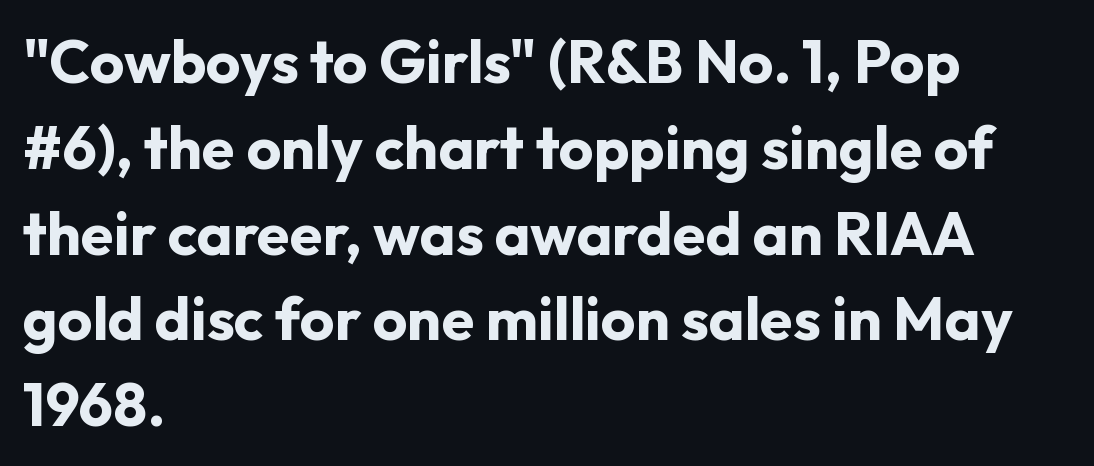
Q: Is the text bold? A: Yes.
Q: Is the text italic (slanted)? A: No, it is upright.
Q: Is the typeface a serif or a sans-serif typeface? A: Sans-serif.
Q: Is the text underlined? A: No.
Q: How is the paragraph aligned? A: Left-aligned.
Q: Is the spacing between letters normal or unusually wide? A: Normal.
Q: Is the spacing between lines tight, normal or loose? A: Normal.
Q: Width (condensed, normal, or wide)? A: Normal.
Q: Stroke contrast? A: Low.
Q: x-height? A: Medium.
Q: Monospaced? A: No.
